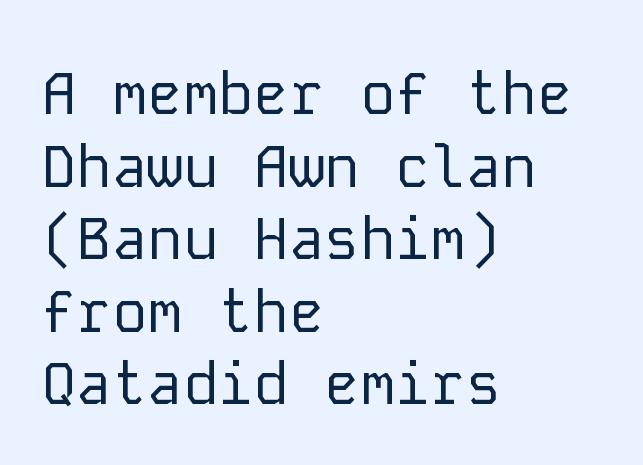
{"serif": "no", "italic": "no", "bold": "no", "weight": "regular", "width": "normal", "stroke_contrast": "low", "x_height": "medium", "monospaced": "yes", "underline": "no", "align": "left", "line_spacing_ratio": 1.23, "letter_spacing": "normal", "letter_spacing_em": 0.0, "glyph_px": 59}
